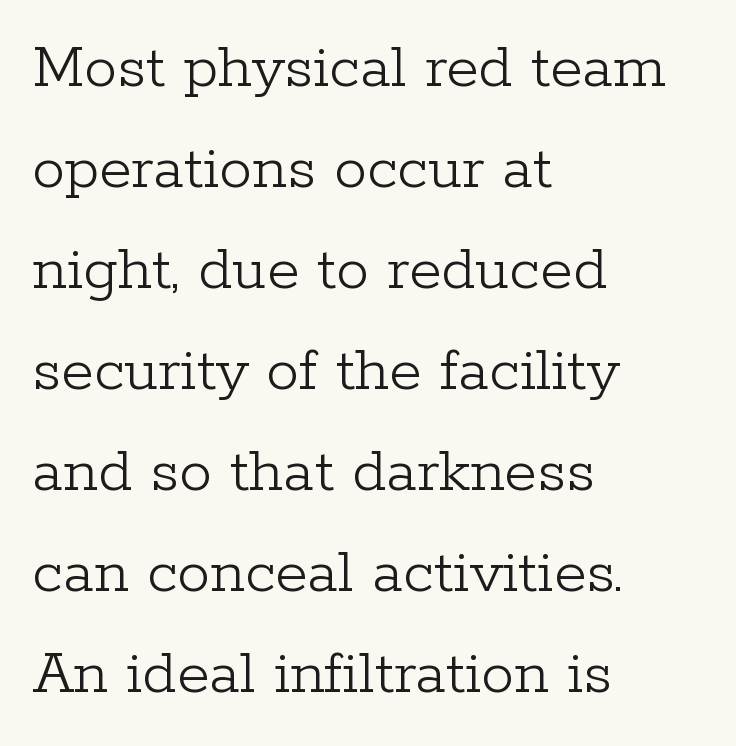
Unlike a clean sans, this face finishes its strokes with serifs. Notice how descenders clear the ascenders below comfortably — that's standard leading. Descender tails drop into unmarked territory. This rendering leaves character spacing at its baseline value.
